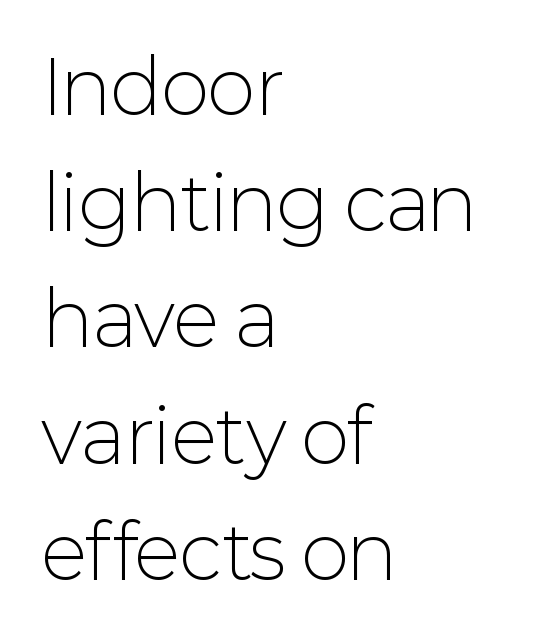
Quick note: interline space is typical. Students, note that the glyphs here touch the page at normal intervals. The lettering stays uniformly vertical, giving the passage a roman look. The rag falls on the right side of this text block. Any mark beneath the type? The region is blank. The rendering uses natural spacing where letterforms have individual widths.
